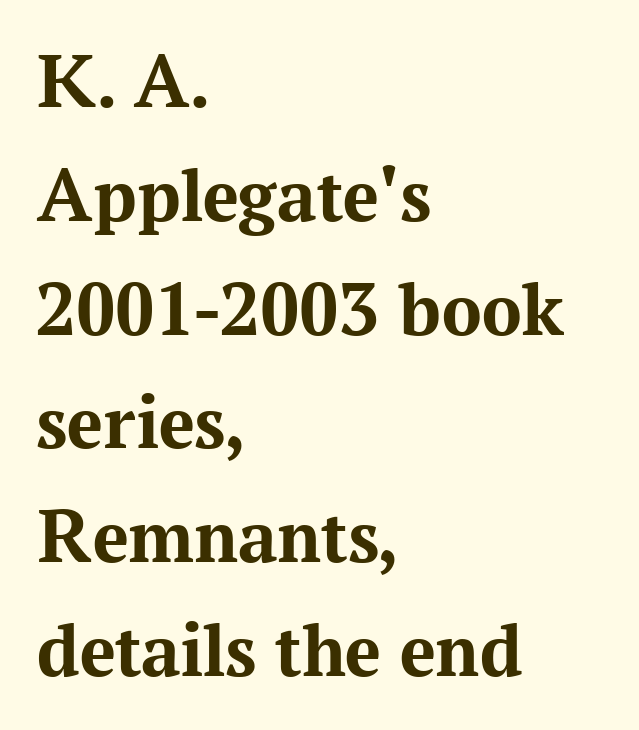
Q: Is the text bold? A: Yes.
Q: Is the text italic (slanted)? A: No, it is upright.
Q: Is the typeface a serif or a sans-serif typeface? A: Serif.
Q: Is the text underlined? A: No.
Q: How is the paragraph aligned? A: Left-aligned.
Q: Is the spacing between letters normal or unusually wide? A: Normal.
Q: Is the spacing between lines tight, normal or loose? A: Normal.
Q: Width (condensed, normal, or wide)? A: Normal.
Q: Stroke contrast? A: Medium.
Q: x-height? A: Medium.
Q: Monospaced? A: No.
